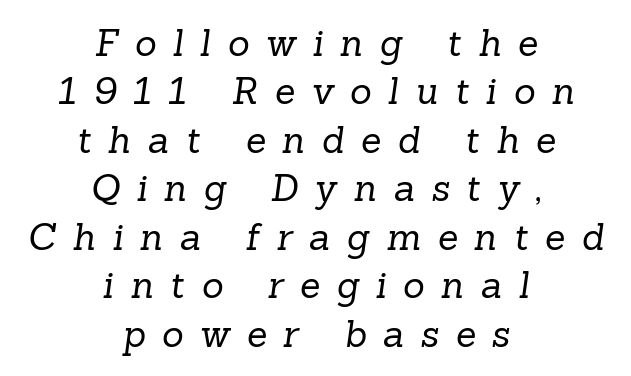
The passage shown is not bold in any degree. A typesetter would call this proportional, since set widths differ per character. Each letter's strokes conclude with small projecting serifs. Tracking value appears strongly positive — letters spread wide.
